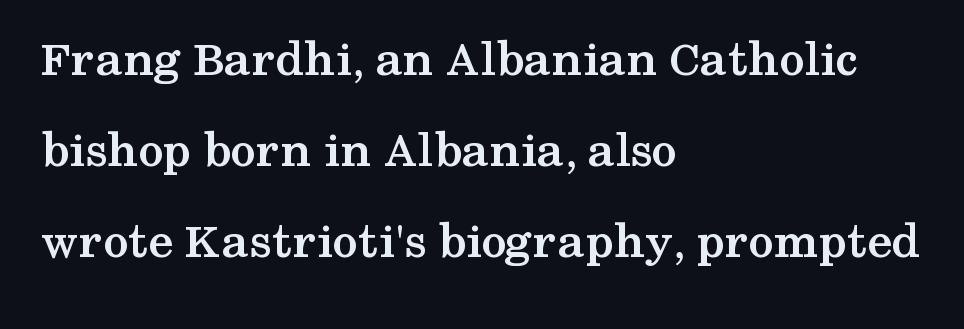
{"serif": "yes", "italic": "no", "bold": "yes", "weight": "semibold", "width": "wide", "stroke_contrast": "medium", "x_height": "medium", "monospaced": "no", "underline": "no", "align": "left", "line_spacing_ratio": 1.78, "letter_spacing": "normal", "letter_spacing_em": 0.0, "glyph_px": 51}
